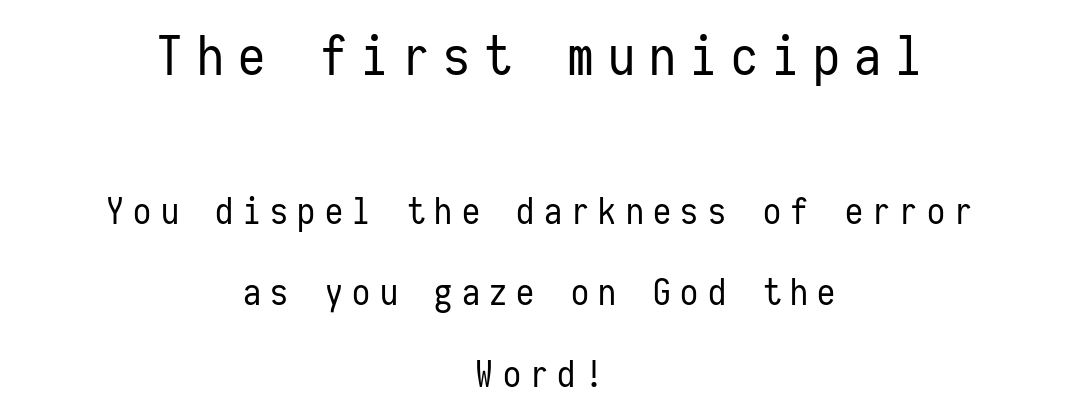
The upper block of text is set noticeably larger than the block beneath it. Do the characters align in a grid? Yes, the font is monospaced. This block would shrink considerably if given ordinary leading; it's expanded now. This reads as an unemphasized weight, regular at the heaviest.
